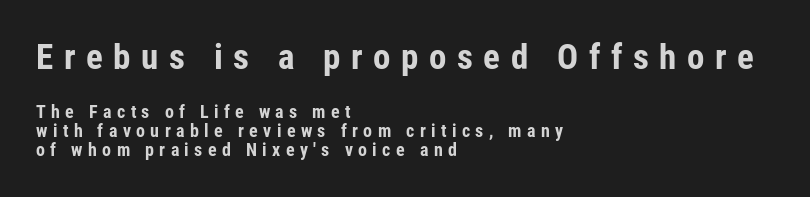
The image shows 35 px bold, condensed sans-serif type, upright; set left-aligned, tight line spacing (1.05x), unusually wide letter spacing (+0.3 em), not underlined; the first (top) block is 1.94x larger; low stroke contrast and a medium x-height.
